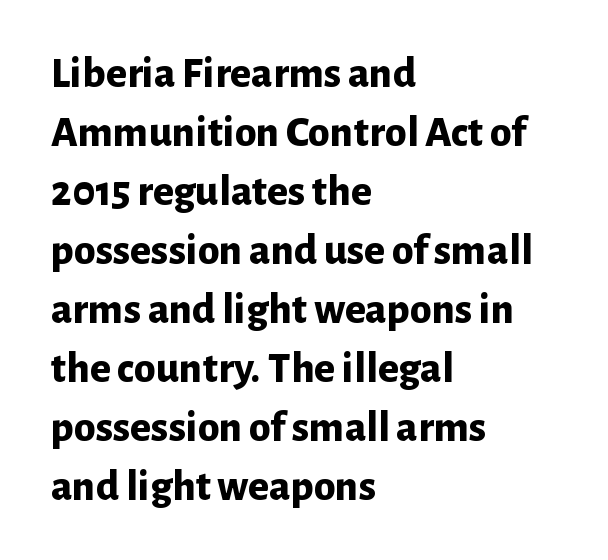
The image shows 44 px bold sans-serif type, upright; set left-aligned, normal line spacing (1.34x), normal letter spacing, not underlined; low stroke contrast and a medium x-height.
